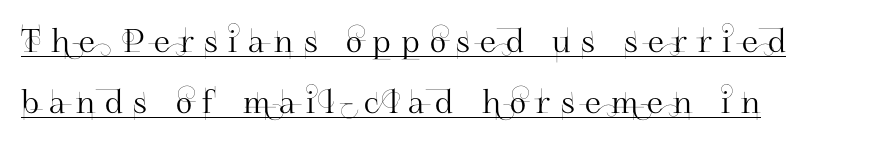
The image shows 32 px sans-serif type, upright; set left-aligned, loose line spacing (1.9x), unusually wide letter spacing (+0.32 em), underlined; high stroke contrast and a small x-height.
